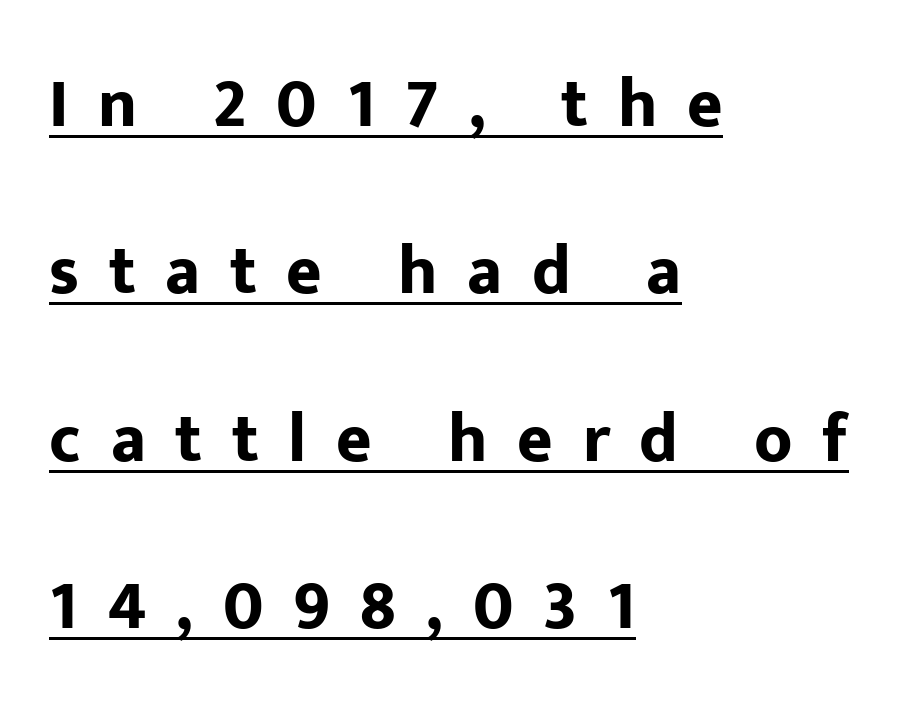
If you drew a line through each stem, it would be perfectly vertical. Somebody hit Ctrl+U on this one — the words are underlined. This sample uses a sans-serif face. In terms of letterspacing, this is a distinctly airy, spread setting. Typeset ragged right — the left edge is the straight one.
